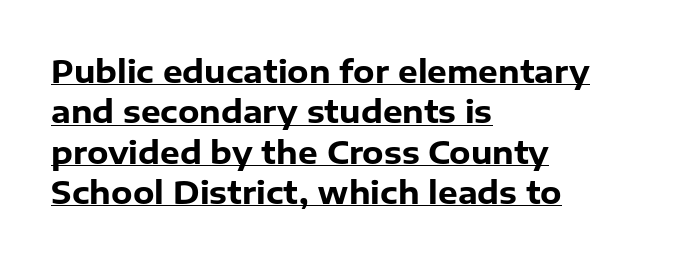
{"serif": "no", "italic": "no", "bold": "yes", "weight": "heavy", "width": "normal", "stroke_contrast": "low", "x_height": "medium", "monospaced": "no", "underline": "yes", "align": "left", "line_spacing": "normal", "line_spacing_ratio": 1.3, "letter_spacing": "normal", "letter_spacing_em": 0.0, "glyph_px": 31}
